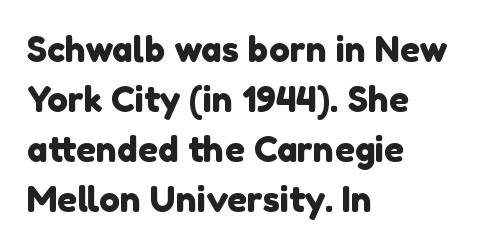
Q: Is the typeface a serif or a sans-serif typeface? A: Sans-serif.
Q: Is the text underlined? A: No.
Q: How is the paragraph aligned? A: Left-aligned.
Q: Is the spacing between letters normal or unusually wide? A: Normal.
Q: Is the spacing between lines tight, normal or loose? A: Normal.
Q: Width (condensed, normal, or wide)? A: Normal.
Q: x-height? A: Medium.
Q: Monospaced? A: No.
